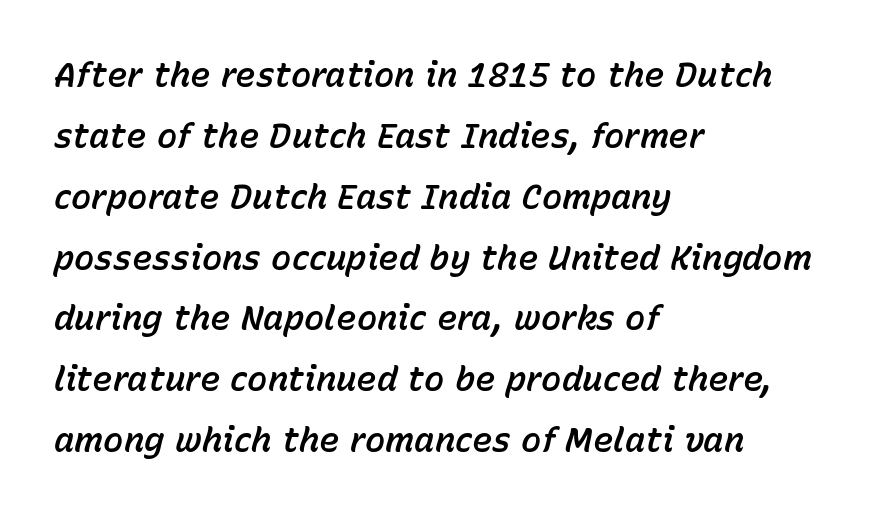
Q: Is the text italic (slanted)? A: Yes, it leans right by about 15 degrees.
Q: Is the text underlined? A: No.
Q: How is the paragraph aligned? A: Left-aligned.
Q: Is the spacing between letters normal or unusually wide? A: Normal.
Q: Width (condensed, normal, or wide)? A: Normal.
Q: Stroke contrast? A: Low.
Q: x-height? A: Medium.
Q: Monospaced? A: No.
